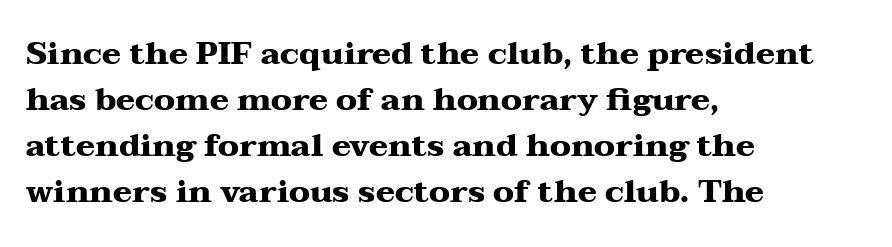
Q: Is the text bold? A: Yes.
Q: Is the text italic (slanted)? A: No, it is upright.
Q: Is the typeface a serif or a sans-serif typeface? A: Serif.
Q: Is the text underlined? A: No.
Q: How is the paragraph aligned? A: Left-aligned.
Q: Is the spacing between letters normal or unusually wide? A: Normal.
Q: Is the spacing between lines tight, normal or loose? A: Normal.
Q: Width (condensed, normal, or wide)? A: Wide.
Q: Stroke contrast? A: Medium.
Q: x-height? A: Medium.
Q: Monospaced? A: No.
